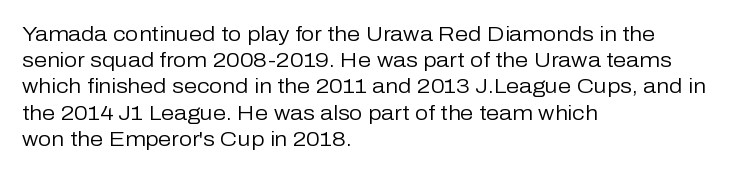
Does extra space separate the letters? No, they use regular spacing. Layout note: lines flush left. The area under the type is left untouched. This reads as an unemphasized weight, regular at the heaviest. This is roman type, the default non-slanted kind. Vertical spacing — default.
